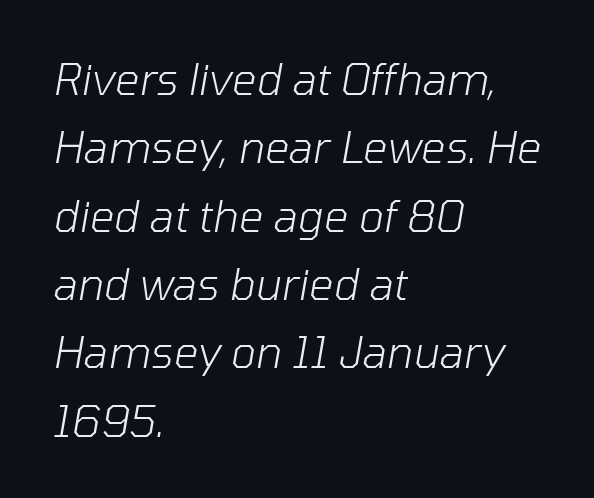
Regarding leading, the lines here are spaced in the standard way. No chunkiness to these letters — they're not bold. Varying glyph widths throughout — classic text-font behaviour. Rule under the text: the space is simply empty.
